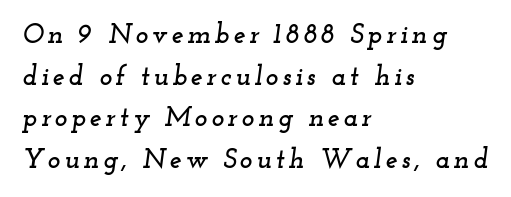
The image shows 27 px text type, italic (leaning right); set left-aligned, normal line spacing (1.54x), not underlined.
